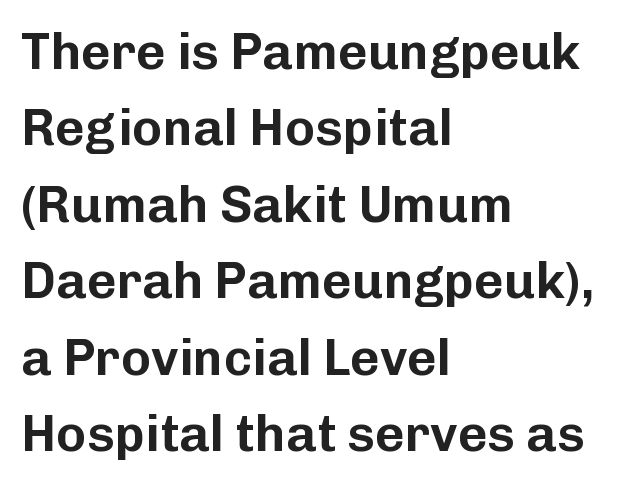
Line starts are locked; line ends wander. Vertically, the passage feels balanced, rows spaced as you'd expect. In terms of letterform style, serifs are entirely absent. These lines were composed using upright roman letters. Default kerning and tracking; the words read as compact shapes.
